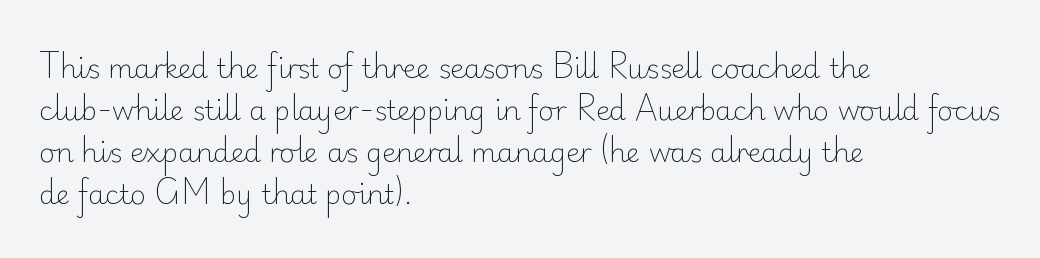
{"italic": "no", "bold": "no", "underline": "no", "align": "left", "line_spacing": "normal", "line_spacing_ratio": 1.56, "letter_spacing": "normal", "letter_spacing_em": 0.0, "glyph_px": 27}
